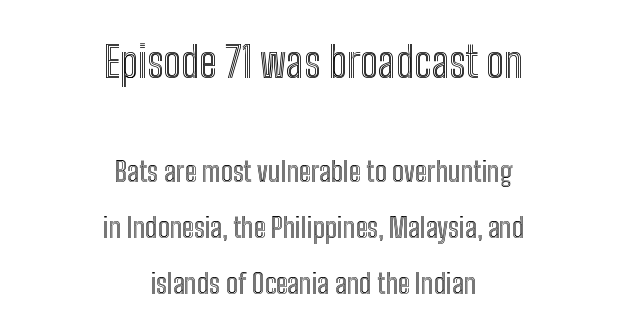
The image shows 42 px condensed type, upright; set centered, loose line spacing (2.0x), normal letter spacing, not underlined; the first (top) block is 1.5x larger; a medium x-height.
